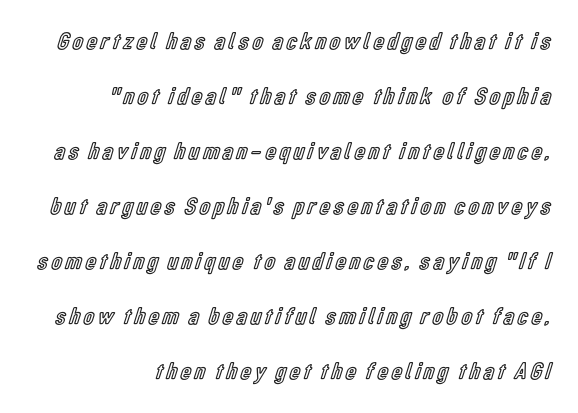
{"underline": "no", "align": "right", "line_spacing": "loose", "line_spacing_ratio": 2.29, "glyph_px": 24}
